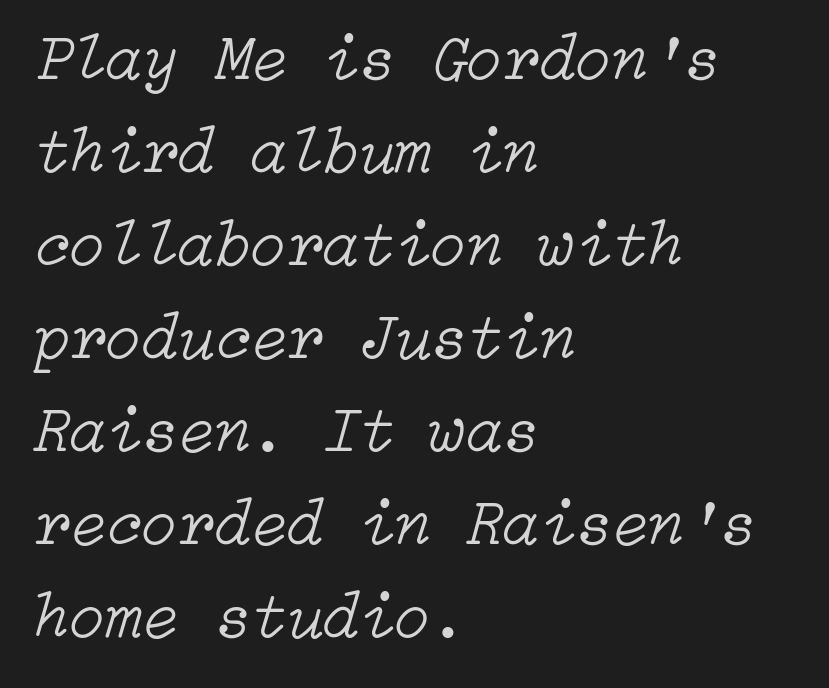
The image shows 66 px light type, italic (leaning right); set left-aligned, normal line spacing (1.41x), normal letter spacing, not underlined; low stroke contrast and a medium x-height.
